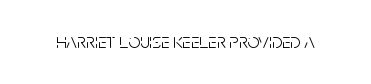
Q: Is the text bold? A: No.
Q: Is the text italic (slanted)? A: No, it is upright.
Q: Is the text underlined? A: No.
Q: Is the spacing between letters normal or unusually wide? A: Normal.
